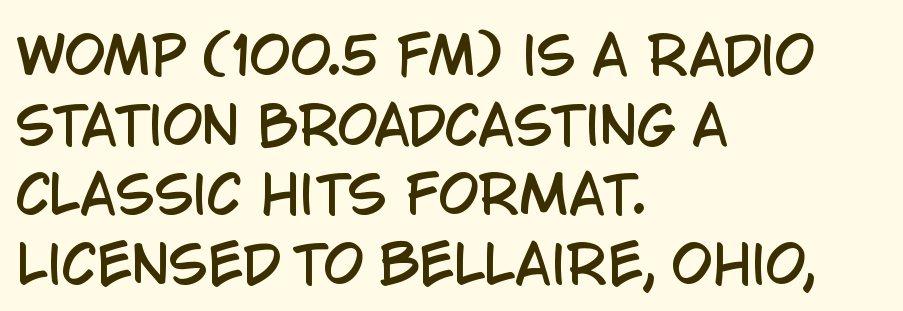
{"serif": "no", "italic": "no", "width": "condensed", "stroke_contrast": "low", "x_height": "large", "monospaced": "no", "underline": "no", "align": "left", "line_spacing": "normal", "line_spacing_ratio": 1.34, "letter_spacing": "normal", "letter_spacing_em": 0.0, "glyph_px": 52}
